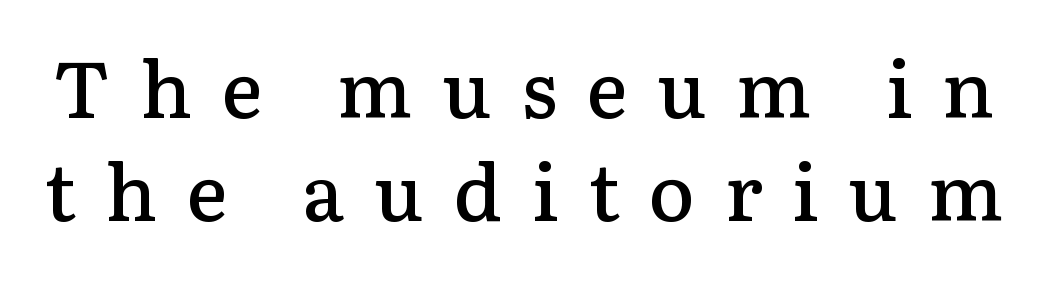
{"serif": "yes", "italic": "no", "bold": "semi", "weight": "semibold", "width": "normal", "stroke_contrast": "low", "x_height": "medium", "monospaced": "no", "underline": "no", "line_spacing": "normal", "line_spacing_ratio": 1.32, "letter_spacing": "wide", "letter_spacing_em": 0.38, "glyph_px": 78}
